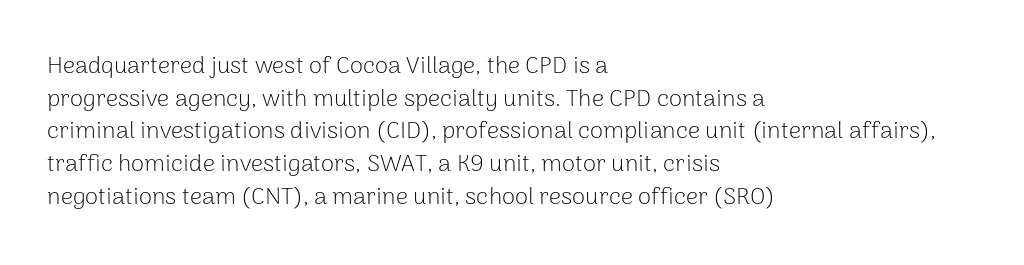
The image shows 24 px text type, upright; set left-aligned, normal line spacing (1.36x), normal letter spacing, not underlined.
